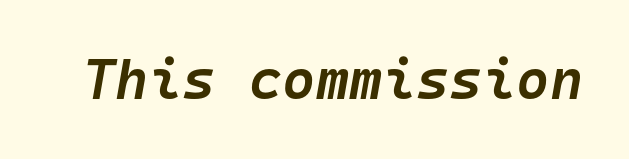
{"italic": "yes", "lean": "right", "slant_degrees": 10, "bold": "semi", "weight": "semibold", "width": "normal", "stroke_contrast": "low", "x_height": "medium", "monospaced": "yes", "underline": "no", "letter_spacing": "normal", "letter_spacing_em": 0.0, "glyph_px": 57}
